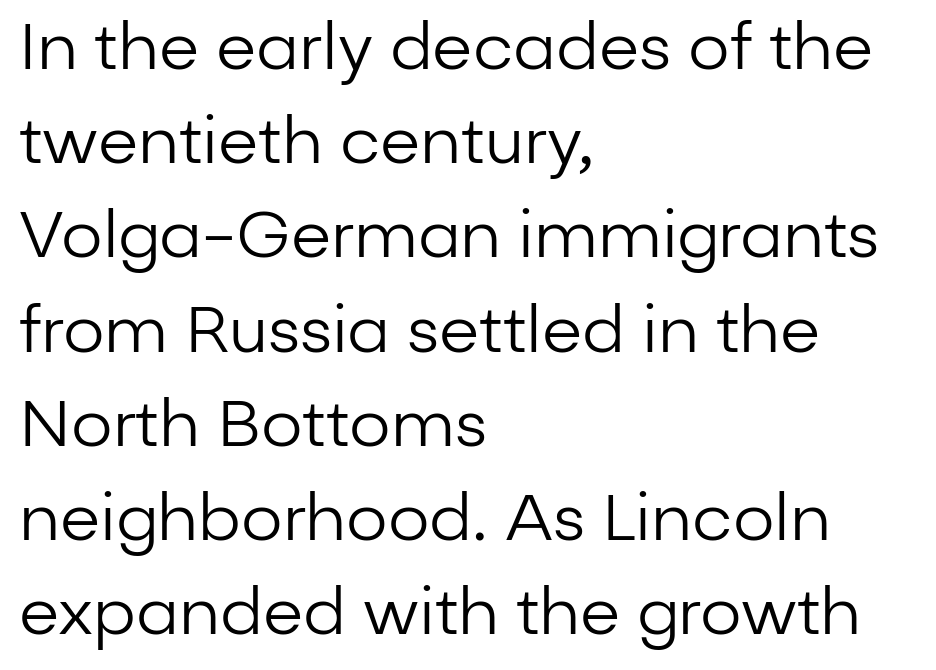
{"serif": "no", "italic": "no", "bold": "no", "weight": "regular", "width": "normal", "stroke_contrast": "low", "x_height": "medium", "monospaced": "no", "underline": "no", "align": "left", "line_spacing": "normal", "line_spacing_ratio": 1.45, "letter_spacing": "normal", "letter_spacing_em": 0.0, "glyph_px": 65}
